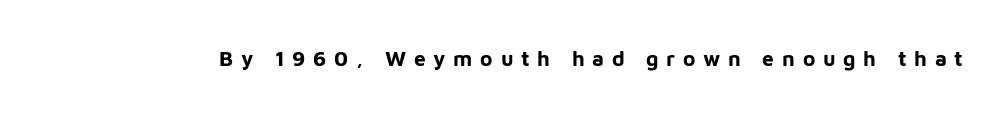
The letterforms stand isolated, each surrounded by extra space. Quick note: not italic, upright. A full-strength bold gives these letters their thick strokes. Each row of text sits above clean, open space.
